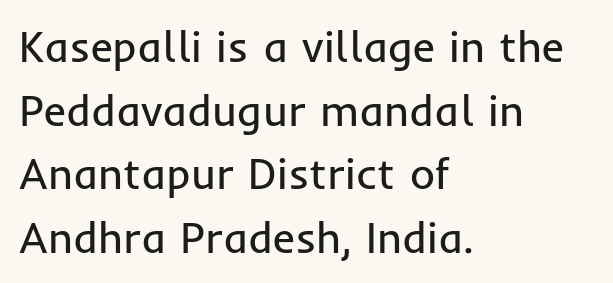
The image shows 43 px regular-weight sans-serif type, upright; set left-aligned, normal line spacing (1.48x), normal letter spacing, not underlined; low stroke contrast and a medium x-height.
